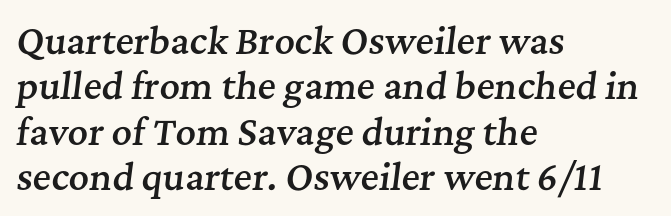
{"serif": "yes", "italic": "yes", "lean": "right", "slant_degrees": 7, "bold": "semi", "weight": "semibold", "width": "normal", "stroke_contrast": "medium", "x_height": "medium", "monospaced": "no", "underline": "no", "align": "left", "line_spacing": "normal", "line_spacing_ratio": 1.3, "letter_spacing": "normal", "letter_spacing_em": 0.0, "glyph_px": 35}
